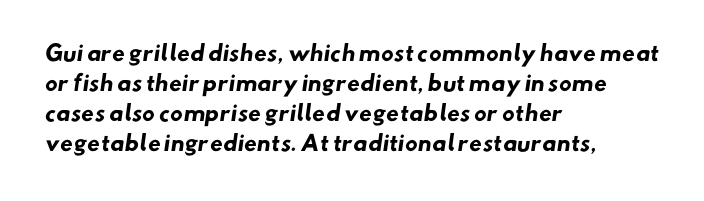
{"bold": "yes", "underline": "no", "align": "left", "line_spacing": "normal", "line_spacing_ratio": 1.43, "letter_spacing": "normal", "letter_spacing_em": 0.0, "glyph_px": 21}
